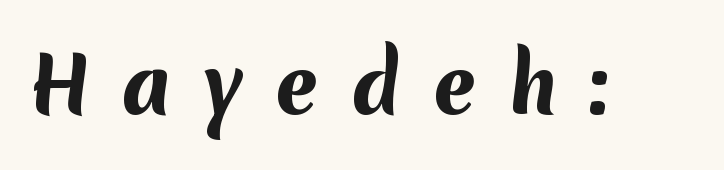
Q: Is the text bold? A: Yes.
Q: Is the typeface a serif or a sans-serif typeface? A: Sans-serif.
Q: Is the text underlined? A: No.
Q: Is the spacing between letters normal or unusually wide? A: Unusually wide.
Q: Width (condensed, normal, or wide)? A: Normal.
Q: Stroke contrast? A: Medium.
Q: x-height? A: Medium.
Q: Monospaced? A: No.
